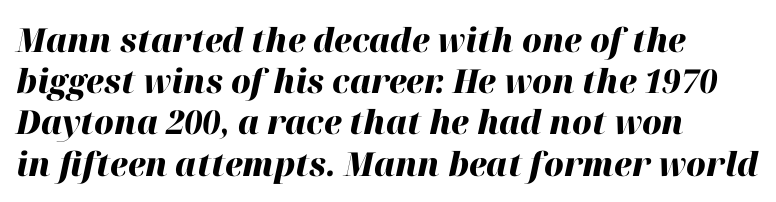
Q: Is the text bold? A: Yes.
Q: Is the text italic (slanted)? A: Yes, it leans right by about 12 degrees.
Q: Is the text underlined? A: No.
Q: How is the paragraph aligned? A: Left-aligned.
Q: Is the spacing between letters normal or unusually wide? A: Normal.
Q: Is the spacing between lines tight, normal or loose? A: Normal.
Q: Width (condensed, normal, or wide)? A: Normal.
Q: Stroke contrast? A: High.
Q: x-height? A: Medium.
Q: Monospaced? A: No.
